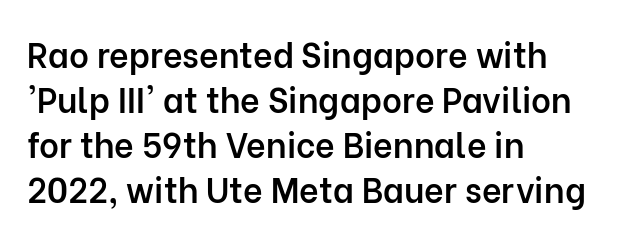
{"serif": "no", "italic": "no", "bold": "semi", "weight": "semibold", "width": "normal", "stroke_contrast": "low", "x_height": "medium", "monospaced": "no", "underline": "no", "align": "left", "line_spacing": "normal", "line_spacing_ratio": 1.32, "letter_spacing": "normal", "letter_spacing_em": 0.0, "glyph_px": 34}
